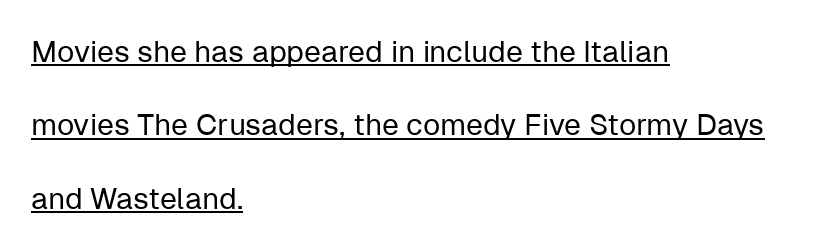
Q: Is the text bold? A: No.
Q: Is the text italic (slanted)? A: No, it is upright.
Q: Is the typeface a serif or a sans-serif typeface? A: Sans-serif.
Q: Is the text underlined? A: Yes.
Q: How is the paragraph aligned? A: Left-aligned.
Q: Is the spacing between letters normal or unusually wide? A: Normal.
Q: Is the spacing between lines tight, normal or loose? A: Loose.
Q: Width (condensed, normal, or wide)? A: Normal.
Q: Stroke contrast? A: Low.
Q: x-height? A: Medium.
Q: Monospaced? A: No.
